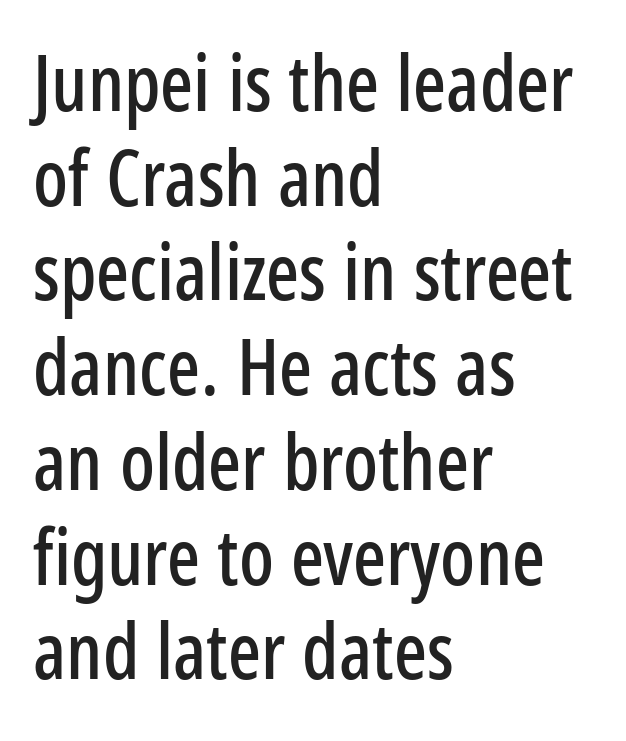
Q: Is the text italic (slanted)? A: No, it is upright.
Q: Is the typeface a serif or a sans-serif typeface? A: Sans-serif.
Q: Is the text underlined? A: No.
Q: How is the paragraph aligned? A: Left-aligned.
Q: Is the spacing between letters normal or unusually wide? A: Normal.
Q: Width (condensed, normal, or wide)? A: Condensed.
Q: Stroke contrast? A: Low.
Q: x-height? A: Medium.
Q: Monospaced? A: No.
